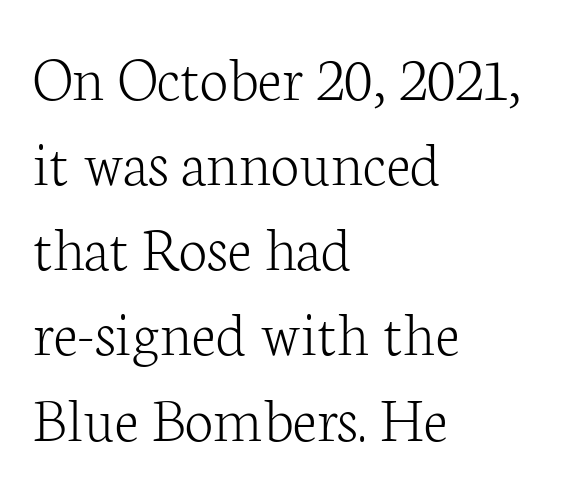
The image shows 65 px light serif type, upright; set left-aligned, normal line spacing (1.31x), normal letter spacing, not underlined; low stroke contrast and a medium x-height.
